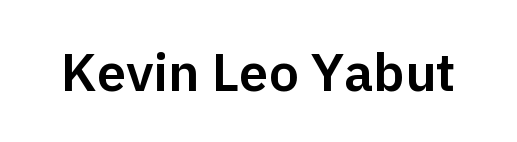
Q: Is the text italic (slanted)? A: No, it is upright.
Q: Is the typeface a serif or a sans-serif typeface? A: Sans-serif.
Q: Is the text underlined? A: No.
Q: Is the spacing between letters normal or unusually wide? A: Normal.
Q: Width (condensed, normal, or wide)? A: Normal.
Q: Stroke contrast? A: Low.
Q: x-height? A: Medium.
Q: Monospaced? A: No.
